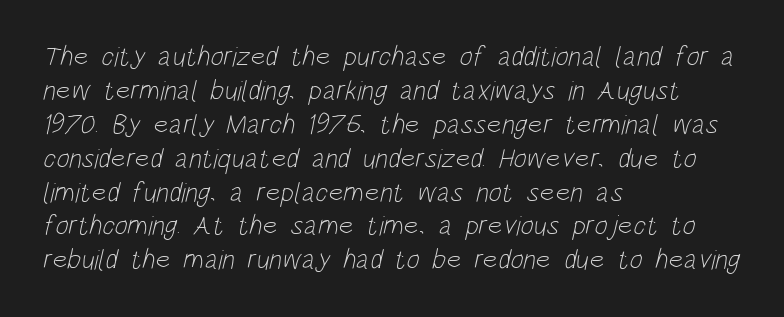
Short note: letters normally spaced. Type style note: lacks serifs. The weight would be labelled regular, book, light, or lighter still. Compared with a centered layout, this one pins lines to the left instead.
